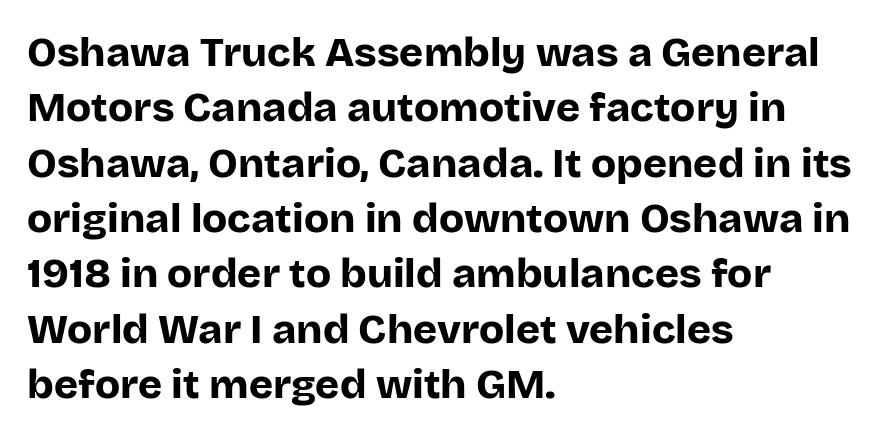
The image shows 41 px bold sans-serif type, upright; set left-aligned, normal line spacing (1.35x), normal letter spacing, not underlined; low stroke contrast and a large x-height.
